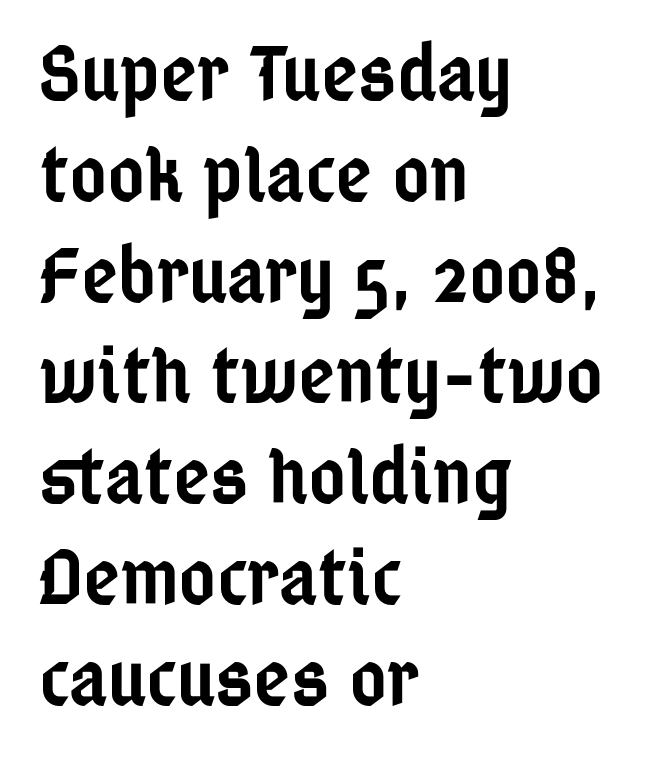
Here the designer chose a conventional face with non-uniform glyph widths. Observe the ordinary spacing: letters are neighbours, not strangers. Left-aligned paragraph, ragged on the right. The letters are semibold — heavier than regular but short of a full bold. Upright lettering throughout. Only glyphs here, with clear space below each row.
